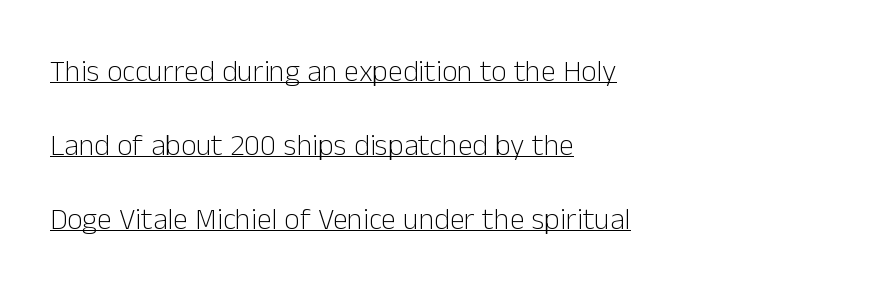
Q: Is the text bold? A: No.
Q: Is the text italic (slanted)? A: No, it is upright.
Q: Is the typeface a serif or a sans-serif typeface? A: Sans-serif.
Q: Is the text underlined? A: Yes.
Q: How is the paragraph aligned? A: Left-aligned.
Q: Is the spacing between letters normal or unusually wide? A: Normal.
Q: Is the spacing between lines tight, normal or loose? A: Loose.
Q: Width (condensed, normal, or wide)? A: Normal.
Q: Stroke contrast? A: Low.
Q: x-height? A: Medium.
Q: Monospaced? A: No.
